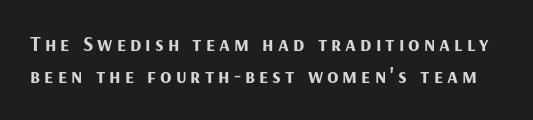
The area under the type is left untouched. Students, this is bold: see how much ink each stroke carries. Interline gaps are of average width in this sample. Do the letters lean? They stand straight.
